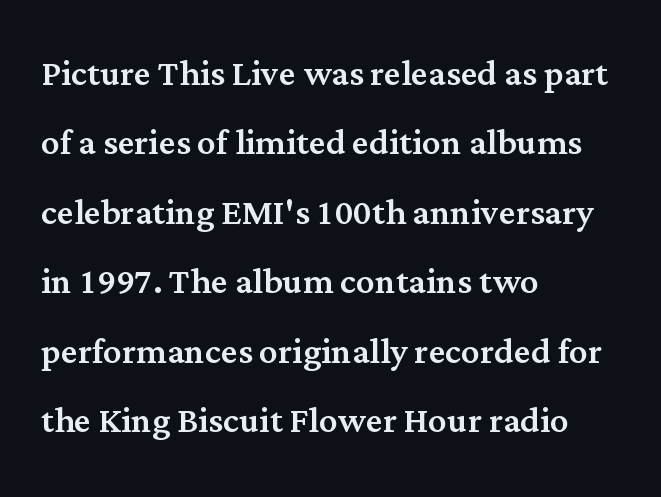
It's the straight-up-and-down kind of type. Regular leading. The rendering keeps characters at their native spacing. Look at the bottom of the vertical strokes: they flare into serifs here.
